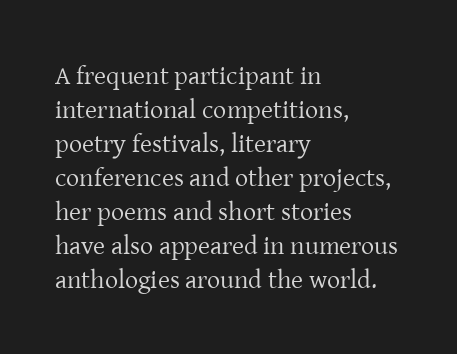
The image shows 26 px text type, upright; set left-aligned, normal line spacing (1.31x), normal letter spacing, not underlined.
